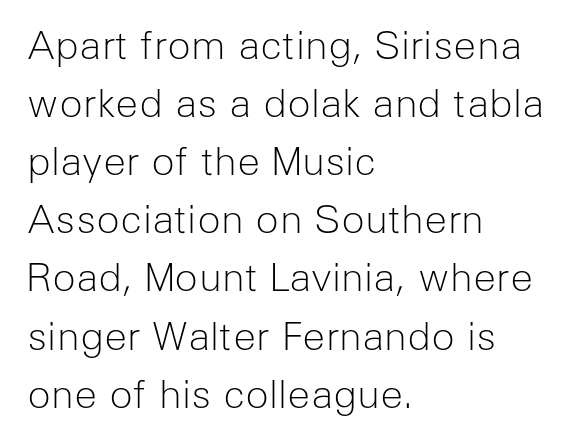
Regarding serifs, this sample does without them. Nobody drew a line under any word here. Think of a printed novel: that variable character pitch is what you see here. Heaviness? Minimal to ordinary, like unemphasized prose. The rag falls on the right side of this text block.
